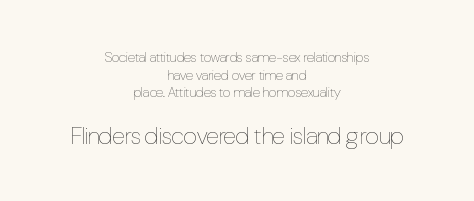
Caption: upper text group reduced, lower text group enlarged. Descenders hang freely into open space. Every row of glyphs is offset so its center matches the block's center. The font is comparable to plain body text, perhaps lighter. Here the glyphs are tracked normally, forming tight word shapes. Each new line begins a customary step beneath the previous one.
